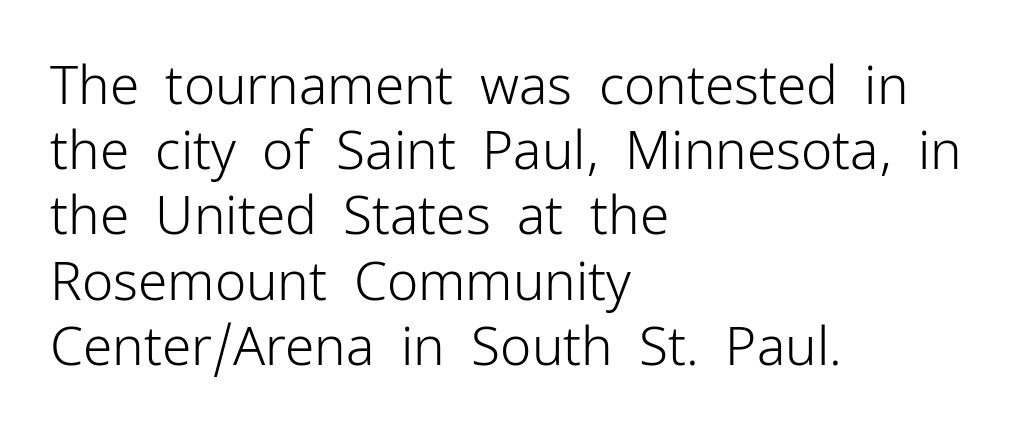
{"serif": "no", "italic": "no", "bold": "no", "weight": "light", "width": "normal", "stroke_contrast": "low", "x_height": "medium", "monospaced": "no", "underline": "no", "align": "left", "line_spacing_ratio": 1.23, "letter_spacing": "normal", "letter_spacing_em": 0.0, "glyph_px": 53}
